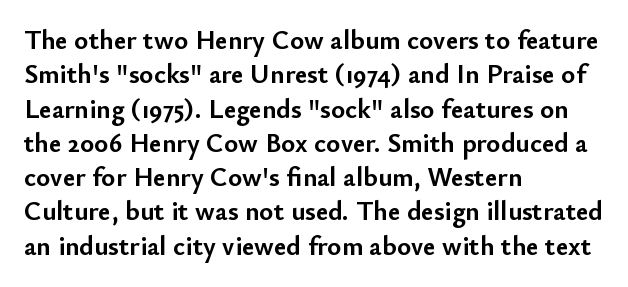
Q: Is the text bold? A: Yes.
Q: Is the text italic (slanted)? A: No, it is upright.
Q: Is the text underlined? A: No.
Q: How is the paragraph aligned? A: Left-aligned.
Q: Is the spacing between letters normal or unusually wide? A: Normal.
Q: Is the spacing between lines tight, normal or loose? A: Normal.
